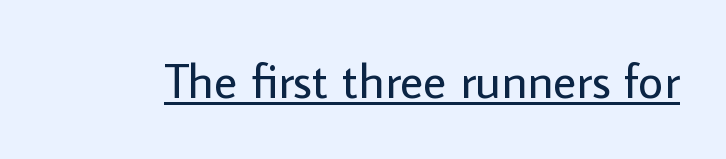
Q: Is the text bold? A: No.
Q: Is the text italic (slanted)? A: No, it is upright.
Q: Is the typeface a serif or a sans-serif typeface? A: Sans-serif.
Q: Is the text underlined? A: Yes.
Q: Is the spacing between letters normal or unusually wide? A: Normal.
Q: Width (condensed, normal, or wide)? A: Normal.
Q: Stroke contrast? A: Low.
Q: x-height? A: Medium.
Q: Monospaced? A: No.
